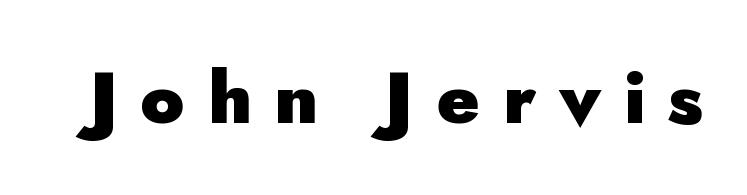
Q: Is the text bold? A: Yes.
Q: Is the text italic (slanted)? A: No, it is upright.
Q: Is the typeface a serif or a sans-serif typeface? A: Sans-serif.
Q: Is the text underlined? A: No.
Q: Is the spacing between letters normal or unusually wide? A: Unusually wide.
Q: Width (condensed, normal, or wide)? A: Normal.
Q: Stroke contrast? A: Low.
Q: x-height? A: Small.
Q: Monospaced? A: No.
